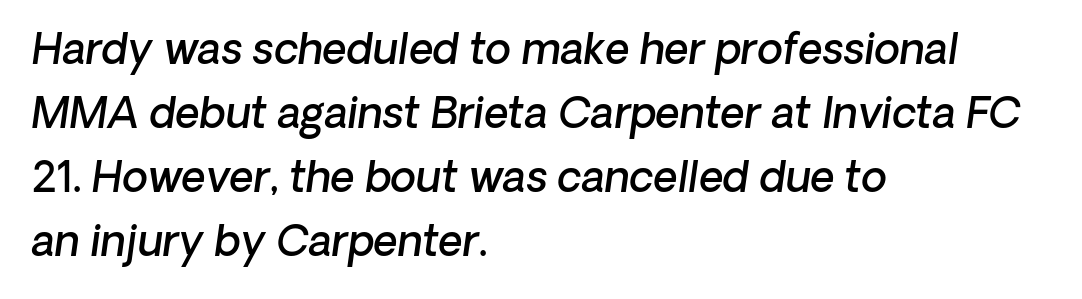
Compared with an ordinary text face, these strokes are moderately heavier — a semibold. Check where the strokes stop: nothing finishes them off — pure sans. Line beginnings align vertically; line endings do not. Words float on clear page, feet unadorned. You could not count columns in this text — the font is proportionally spaced.
